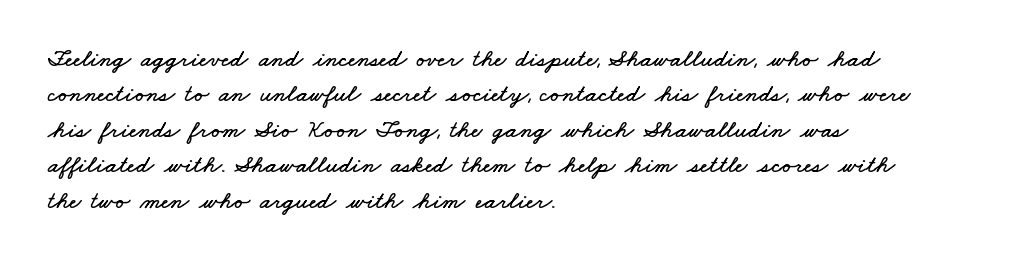
{"underline": "no", "align": "left", "line_spacing": "normal", "line_spacing_ratio": 1.42, "letter_spacing": "normal", "letter_spacing_em": 0.0, "glyph_px": 25}
